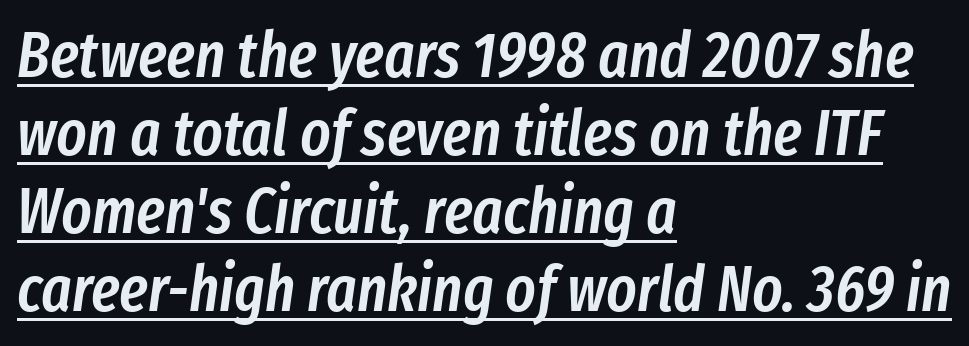
Q: Is the text bold? A: Semi-bold.
Q: Is the text italic (slanted)? A: Yes, it leans right by about 8 degrees.
Q: Is the text underlined? A: Yes.
Q: How is the paragraph aligned? A: Left-aligned.
Q: Is the spacing between letters normal or unusually wide? A: Normal.
Q: Width (condensed, normal, or wide)? A: Condensed.
Q: Stroke contrast? A: Low.
Q: x-height? A: Medium.
Q: Monospaced? A: No.
